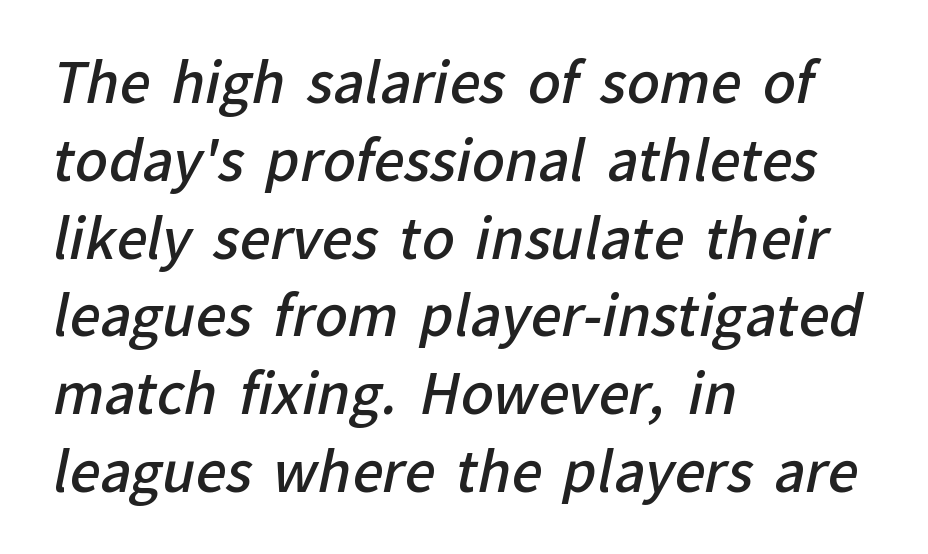
Q: Is the text bold? A: Semi-bold.
Q: Is the typeface a serif or a sans-serif typeface? A: Sans-serif.
Q: Is the text underlined? A: No.
Q: How is the paragraph aligned? A: Left-aligned.
Q: Is the spacing between letters normal or unusually wide? A: Normal.
Q: Is the spacing between lines tight, normal or loose? A: Normal.
Q: Width (condensed, normal, or wide)? A: Normal.
Q: Stroke contrast? A: Low.
Q: x-height? A: Medium.
Q: Monospaced? A: No.
